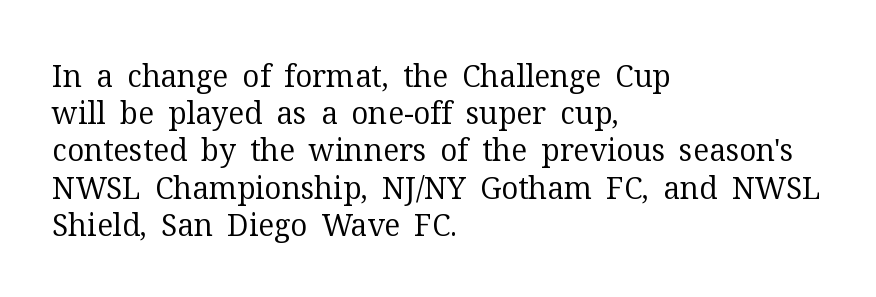
Q: Is the text bold? A: No.
Q: Is the text italic (slanted)? A: No, it is upright.
Q: Is the typeface a serif or a sans-serif typeface? A: Serif.
Q: Is the text underlined? A: No.
Q: How is the paragraph aligned? A: Left-aligned.
Q: Is the spacing between letters normal or unusually wide? A: Normal.
Q: Width (condensed, normal, or wide)? A: Normal.
Q: Stroke contrast? A: Medium.
Q: x-height? A: Medium.
Q: Monospaced? A: No.
